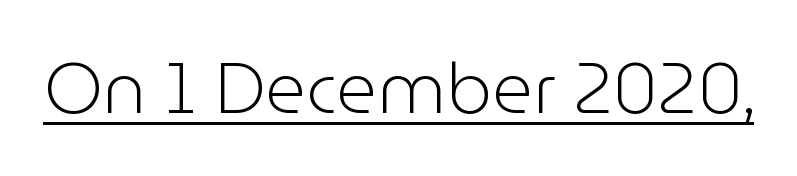
Q: Is the text bold? A: No.
Q: Is the text italic (slanted)? A: No, it is upright.
Q: Is the typeface a serif or a sans-serif typeface? A: Sans-serif.
Q: Is the text underlined? A: Yes.
Q: Is the spacing between letters normal or unusually wide? A: Normal.
Q: Width (condensed, normal, or wide)? A: Normal.
Q: Stroke contrast? A: Low.
Q: x-height? A: Medium.
Q: Monospaced? A: No.
